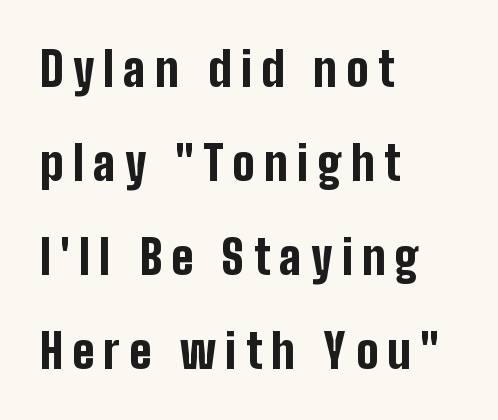
Successive baselines arrive slowly, with a big drop between each. In terms of weight, the rendering is a true, heavy bold. Line starts are locked; line ends wander. You can tell from the bare stems that sans-serif type was used.
